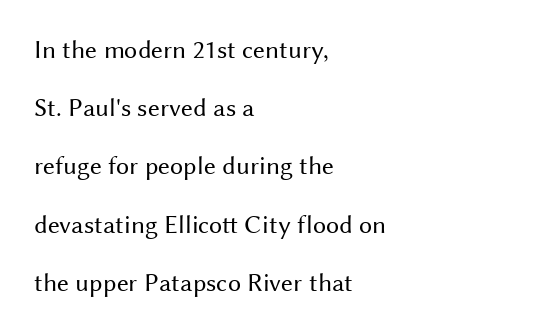
The image shows 26 px text type, upright; set left-aligned, loose line spacing (2.24x), normal letter spacing, not underlined.
